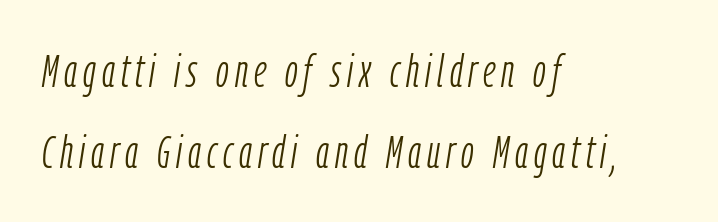
Q: Is the text bold? A: No.
Q: Is the text italic (slanted)? A: Yes, it leans right by about 9 degrees.
Q: Is the text underlined? A: No.
Q: How is the paragraph aligned? A: Left-aligned.
Q: Width (condensed, normal, or wide)? A: Condensed.
Q: Stroke contrast? A: Low.
Q: x-height? A: Medium.
Q: Monospaced? A: No.
